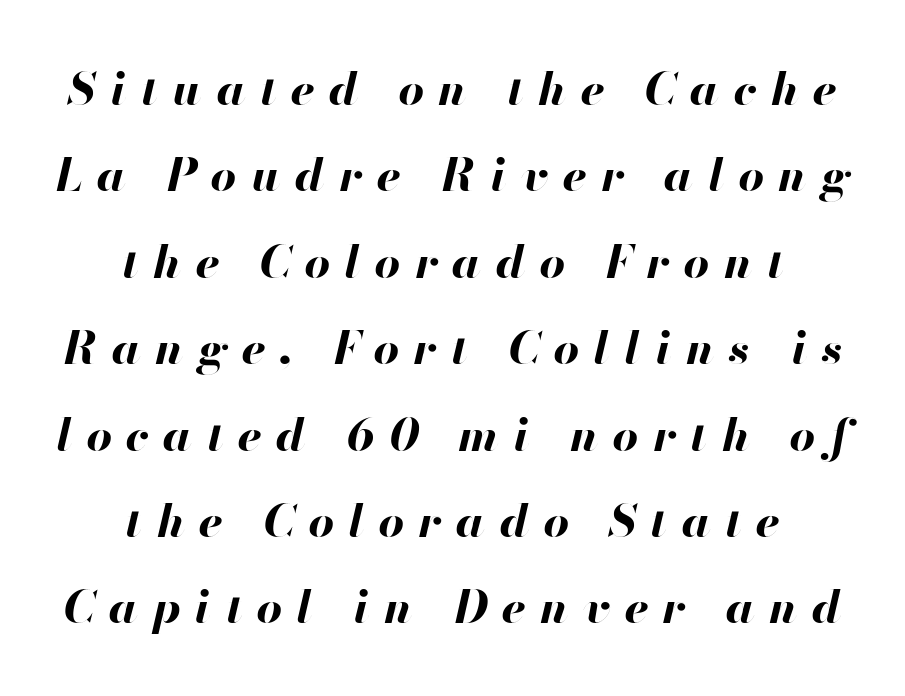
{"italic": "yes", "lean": "right", "slant_degrees": 13, "bold": "yes", "weight": "bold", "width": "normal", "stroke_contrast": "high", "x_height": "small", "monospaced": "no", "underline": "no", "align": "center", "line_spacing": "loose", "line_spacing_ratio": 1.92, "letter_spacing": "wide", "letter_spacing_em": 0.32, "glyph_px": 45}
